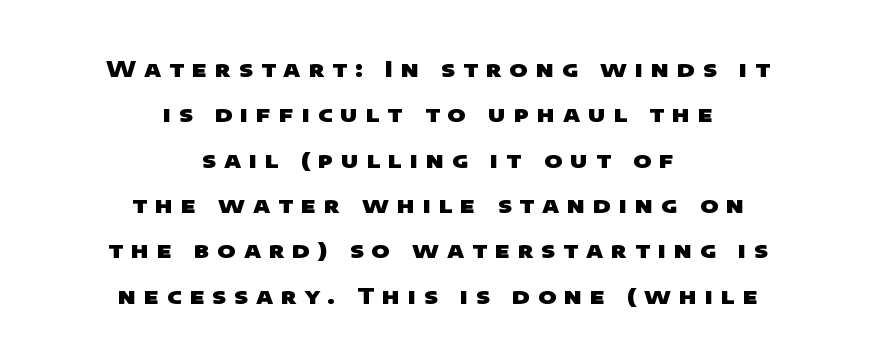
Airy leading. The space directly below the letters is spotless. Is the block centered? Yes — each line is placed symmetrically about the middle. The typesetting leans heavy: a genuine bold.
